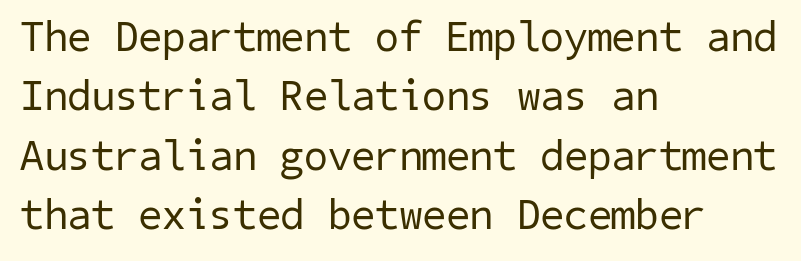
Q: Is the text bold? A: No.
Q: Is the typeface a serif or a sans-serif typeface? A: Sans-serif.
Q: Is the text underlined? A: No.
Q: How is the paragraph aligned? A: Left-aligned.
Q: Is the spacing between letters normal or unusually wide? A: Normal.
Q: Is the spacing between lines tight, normal or loose? A: Normal.
Q: Width (condensed, normal, or wide)? A: Normal.
Q: Stroke contrast? A: Low.
Q: x-height? A: Medium.
